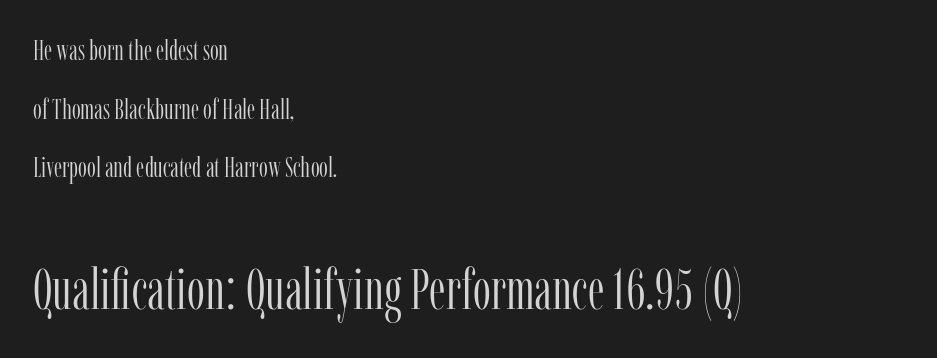
{"serif": "yes", "italic": "no", "bold": "no", "weight": "light", "width": "condensed", "stroke_contrast": "low", "x_height": "medium", "monospaced": "no", "underline": "no", "align": "left", "line_spacing": "loose", "line_spacing_ratio": 2.09, "letter_spacing": "normal", "letter_spacing_em": 0.0, "larger_block": "second", "size_ratio": 2.04, "glyph_px": 57}
